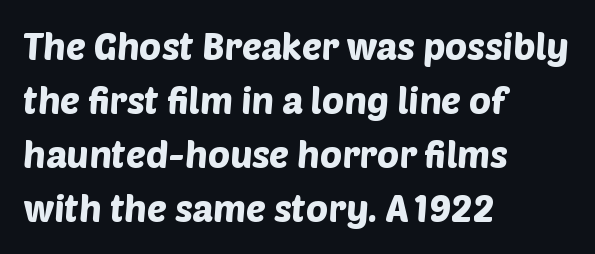
Q: Is the typeface a serif or a sans-serif typeface? A: Sans-serif.
Q: Is the text underlined? A: No.
Q: How is the paragraph aligned? A: Left-aligned.
Q: Is the spacing between letters normal or unusually wide? A: Normal.
Q: Is the spacing between lines tight, normal or loose? A: Normal.
Q: Width (condensed, normal, or wide)? A: Normal.
Q: Stroke contrast? A: Low.
Q: x-height? A: Large.
Q: Monospaced? A: No.
